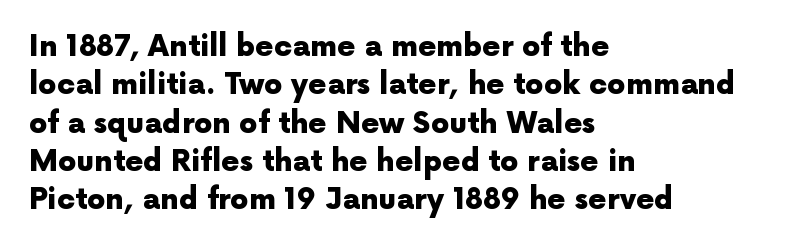
{"serif": "no", "italic": "no", "bold": "yes", "weight": "heavy", "width": "normal", "x_height": "medium", "monospaced": "no", "underline": "no", "align": "left", "line_spacing": "normal", "line_spacing_ratio": 1.32, "letter_spacing": "normal", "letter_spacing_em": 0.0, "glyph_px": 29}
